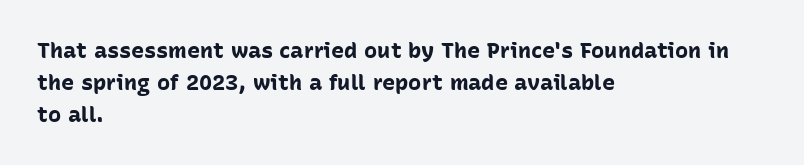
{"italic": "no", "bold": "yes", "underline": "no", "align": "left", "line_spacing": "normal", "line_spacing_ratio": 1.45, "letter_spacing": "normal", "letter_spacing_em": 0.0, "glyph_px": 22}
